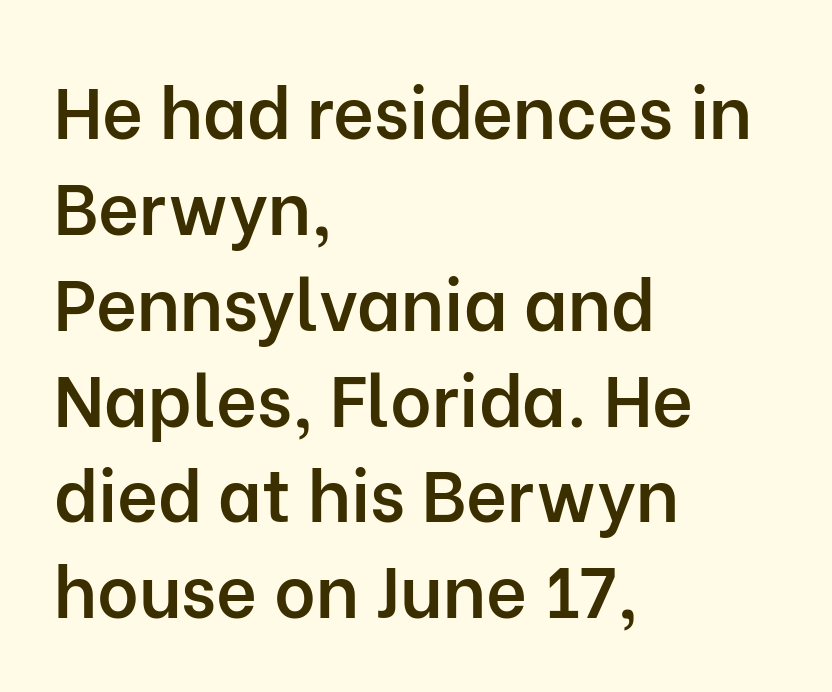
The image shows 71 px semibold sans-serif type, upright; set left-aligned, normal line spacing (1.35x), normal letter spacing, not underlined; low stroke contrast and a medium x-height.
